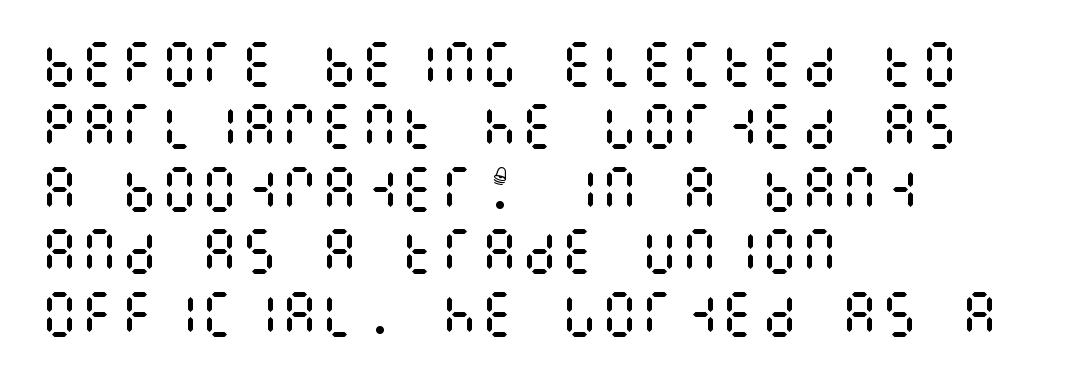
{"italic": "no", "bold": "no", "weight": "regular", "width": "condensed", "stroke_contrast": "medium", "x_height": "large", "underline": "no", "align": "left", "line_spacing": "normal", "line_spacing_ratio": 1.25, "letter_spacing": "normal", "letter_spacing_em": 0.0, "glyph_px": 50}
